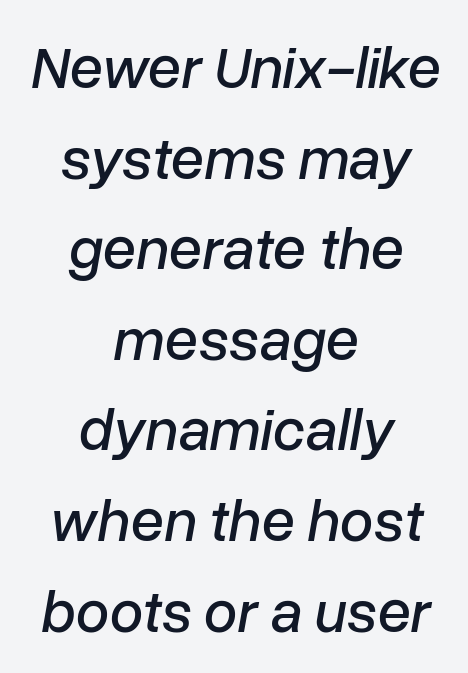
The image shows 60 px text type, italic (leaning right); set centered, normal line spacing (1.51x), normal letter spacing, not underlined; low stroke contrast and a medium x-height.
